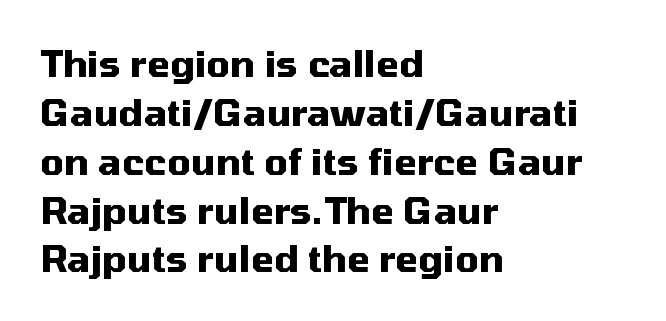
Q: Is the text bold? A: Yes.
Q: Is the text italic (slanted)? A: No, it is upright.
Q: Is the typeface a serif or a sans-serif typeface? A: Sans-serif.
Q: Is the text underlined? A: No.
Q: How is the paragraph aligned? A: Left-aligned.
Q: Is the spacing between letters normal or unusually wide? A: Normal.
Q: Is the spacing between lines tight, normal or loose? A: Normal.
Q: Width (condensed, normal, or wide)? A: Normal.
Q: Stroke contrast? A: Medium.
Q: x-height? A: Medium.
Q: Monospaced? A: No.
